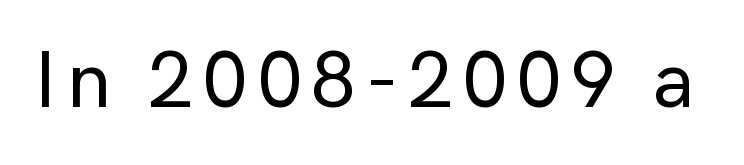
{"serif": "no", "italic": "no", "width": "normal", "stroke_contrast": "low", "x_height": "medium", "monospaced": "no", "underline": "no", "glyph_px": 80}
